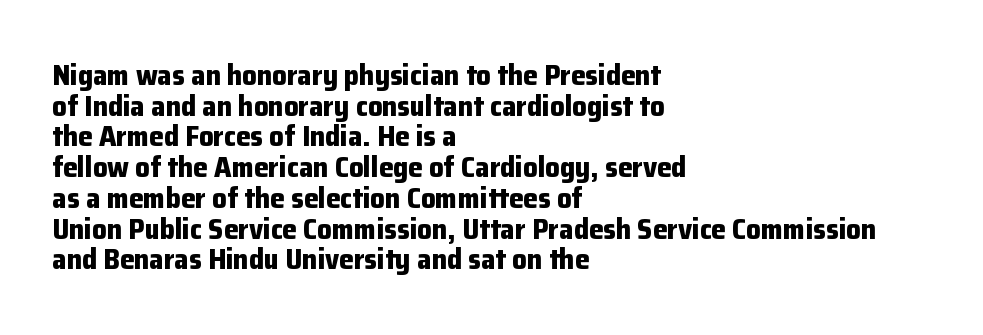
The image shows 29 px bold sans-serif type, upright; set left-aligned, tight line spacing (1.06x), normal letter spacing, not underlined; low stroke contrast and a medium x-height.
